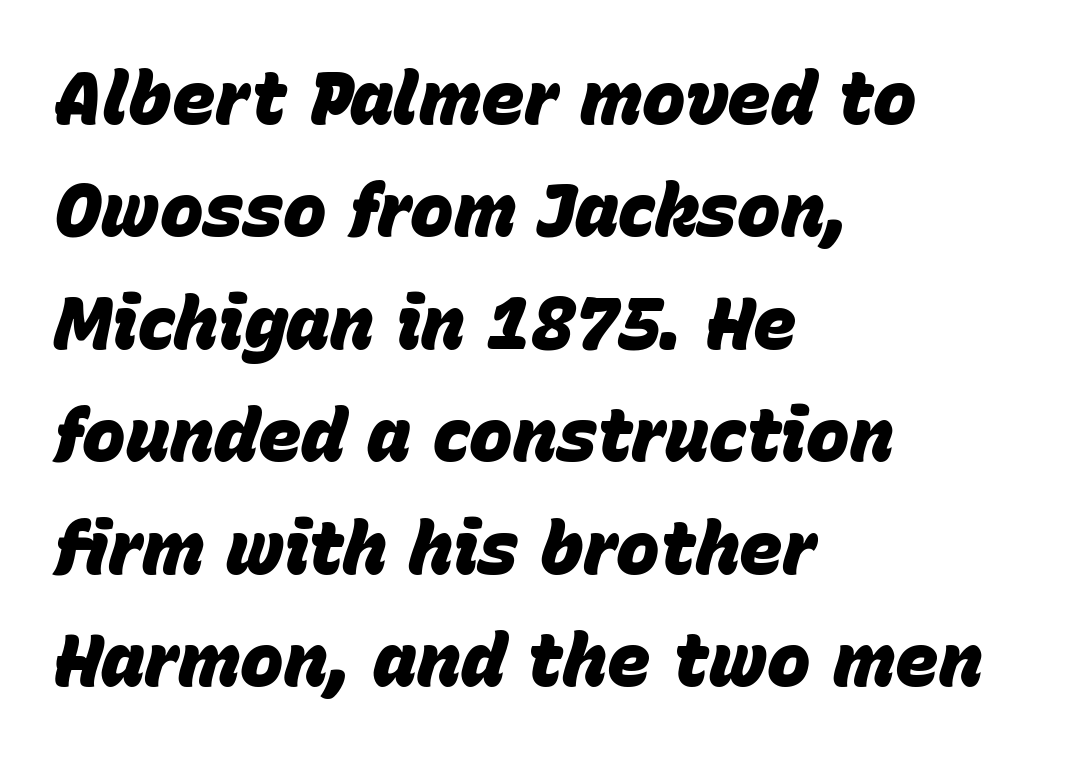
The foot of each line stays bare and open. Quick note: interline space is typical. A typesetter would call this proportional, since set widths differ per character. The glyphs look as if they've been sheared to an angle.
